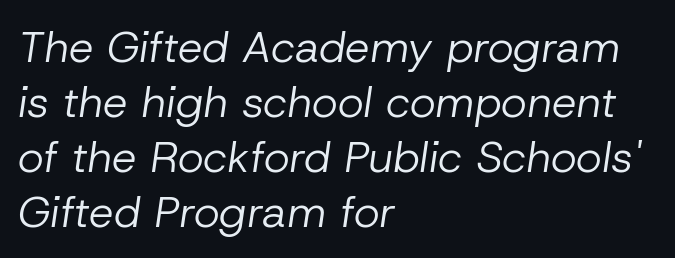
{"italic": "yes", "lean": "right", "slant_degrees": 8, "bold": "no", "weight": "regular", "width": "normal", "stroke_contrast": "low", "x_height": "medium", "monospaced": "no", "underline": "no", "align": "left", "line_spacing": "normal", "line_spacing_ratio": 1.25, "letter_spacing": "normal", "letter_spacing_em": 0.0, "glyph_px": 44}
